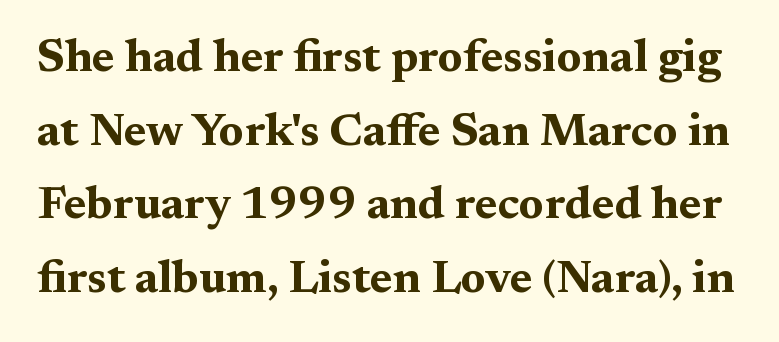
{"serif": "yes", "italic": "no", "bold": "yes", "weight": "bold", "width": "wide", "stroke_contrast": "medium", "x_height": "medium", "monospaced": "no", "underline": "no", "line_spacing": "normal", "line_spacing_ratio": 1.6, "letter_spacing": "normal", "letter_spacing_em": 0.0, "glyph_px": 46}
